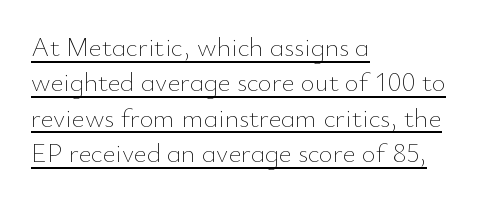
Q: Is the text bold? A: No.
Q: Is the text italic (slanted)? A: No, it is upright.
Q: Is the text underlined? A: Yes.
Q: How is the paragraph aligned? A: Left-aligned.
Q: Is the spacing between letters normal or unusually wide? A: Normal.
Q: Is the spacing between lines tight, normal or loose? A: Normal.
